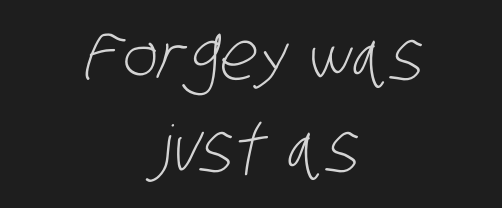
The lines in this sample share a center point and differ in where they start and stop. This rendering features lettering with no underline. Note the varied advance widths — an 'i' is clearly narrower than an 'm'. Observe the absence of serifs on each vertical stroke in this sample. Students, note that the glyphs here touch the page at normal intervals.
